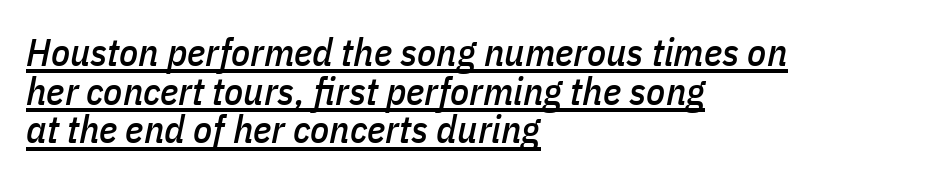
Q: Is the text italic (slanted)? A: Yes, it leans right by about 11 degrees.
Q: Is the text underlined? A: Yes.
Q: How is the paragraph aligned? A: Left-aligned.
Q: Is the spacing between letters normal or unusually wide? A: Normal.
Q: Is the spacing between lines tight, normal or loose? A: Tight.
Q: Width (condensed, normal, or wide)? A: Condensed.
Q: Stroke contrast? A: Low.
Q: x-height? A: Medium.
Q: Monospaced? A: No.
